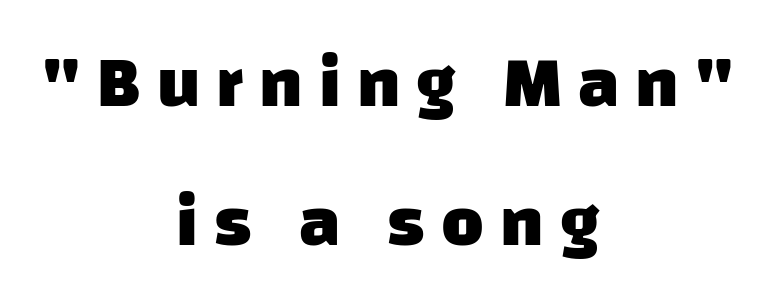
{"serif": "no", "bold": "yes", "weight": "heavy", "width": "normal", "stroke_contrast": "low", "x_height": "large", "monospaced": "no", "underline": "no", "align": "center", "line_spacing": "loose", "line_spacing_ratio": 1.91, "letter_spacing": "wide", "letter_spacing_em": 0.22, "glyph_px": 73}
